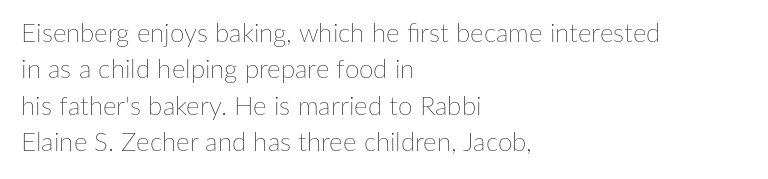
Q: Is the text bold? A: No.
Q: Is the text italic (slanted)? A: No, it is upright.
Q: Is the text underlined? A: No.
Q: How is the paragraph aligned? A: Left-aligned.
Q: Is the spacing between letters normal or unusually wide? A: Normal.
Q: Is the spacing between lines tight, normal or loose? A: Normal.
